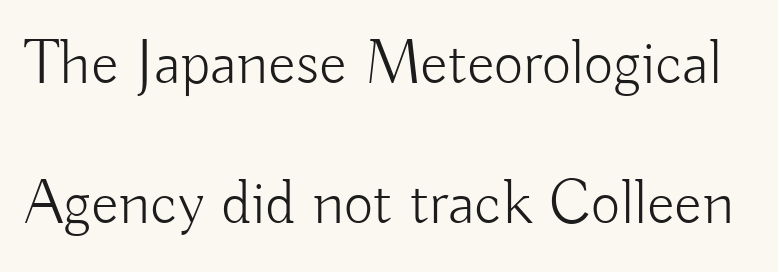
The image shows 64 px light sans-serif type, upright; set loose line spacing (2.19x), normal letter spacing, not underlined; low stroke contrast and a small x-height.
